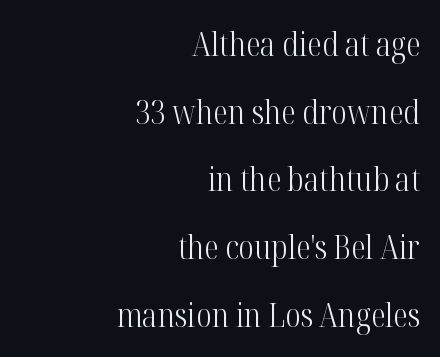
Honestly, the rows look like they've been pulled way apart. Here the glyphs are tracked normally, forming tight word shapes. The strokes are not fattened; the text isn't bold. The passage shown is typed in a proportional face where columns would drift.
